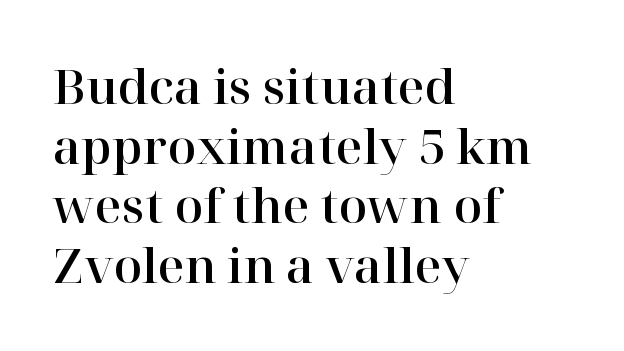
{"serif": "yes", "italic": "no", "width": "normal", "stroke_contrast": "high", "x_height": "medium", "monospaced": "no", "underline": "no", "align": "left", "line_spacing": "normal", "line_spacing_ratio": 1.27, "letter_spacing": "normal", "letter_spacing_em": 0.0, "glyph_px": 47}
